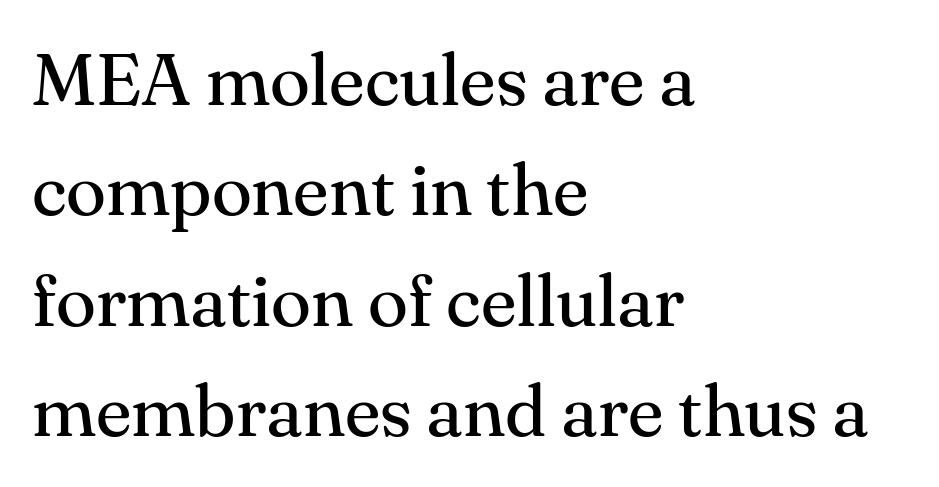
{"serif": "yes", "italic": "no", "bold": "no", "weight": "regular", "width": "normal", "stroke_contrast": "medium", "x_height": "small", "monospaced": "no", "underline": "no", "align": "left", "line_spacing": "normal", "line_spacing_ratio": 1.49, "letter_spacing": "normal", "letter_spacing_em": 0.0, "glyph_px": 74}
